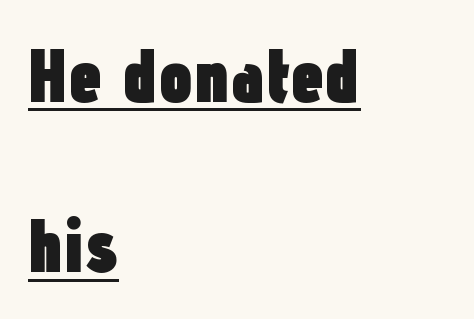
{"serif": "no", "italic": "no", "bold": "yes", "weight": "heavy", "width": "condensed", "stroke_contrast": "low", "x_height": "medium", "monospaced": "no", "underline": "yes", "align": "left", "line_spacing": "loose", "line_spacing_ratio": 2.24, "letter_spacing": "normal", "letter_spacing_em": 0.0, "glyph_px": 76}
